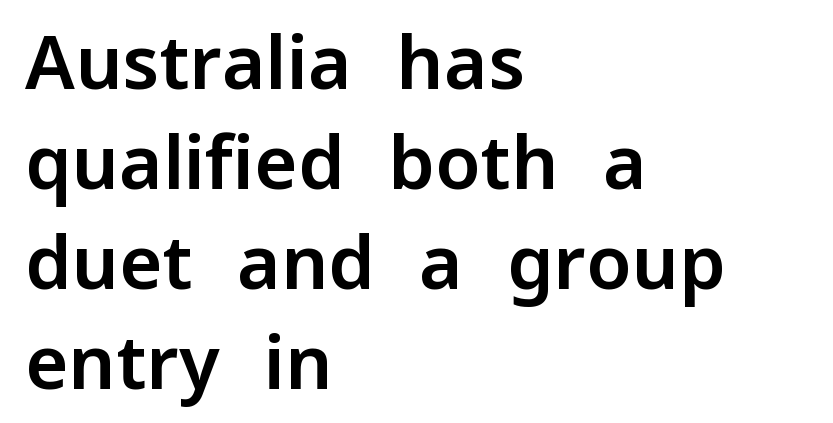
Spacing between characters is what you'd get straight out of the box. The characters display no serif detailing; their extremities are plain. The passage shown is typed in a proportional face where columns would drift. A clean baseline with only descenders dipping below it. You can tell it's not italic because the verticals are truly vertical.
